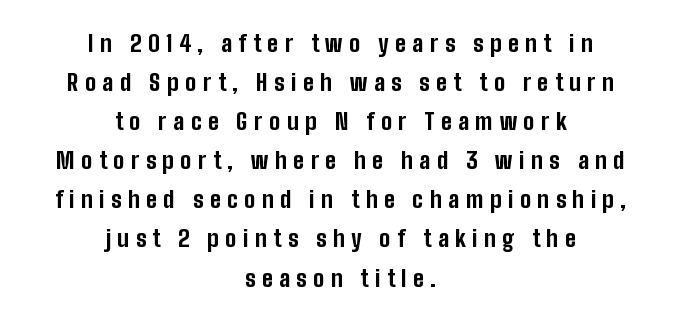
The image shows 23 px bold type, upright; set centered, normal line spacing (1.7x), unusually wide letter spacing (+0.28 em), not underlined.
